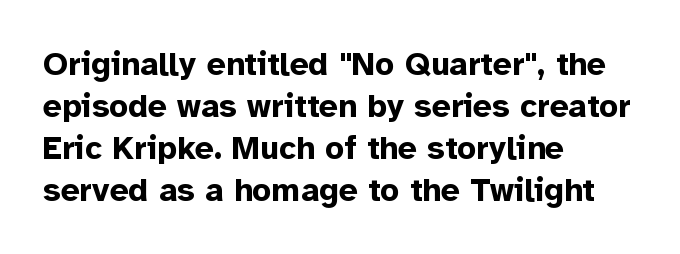
Q: Is the text bold? A: Yes.
Q: Is the text italic (slanted)? A: No, it is upright.
Q: Is the typeface a serif or a sans-serif typeface? A: Sans-serif.
Q: Is the text underlined? A: No.
Q: How is the paragraph aligned? A: Left-aligned.
Q: Is the spacing between letters normal or unusually wide? A: Normal.
Q: Is the spacing between lines tight, normal or loose? A: Normal.
Q: Width (condensed, normal, or wide)? A: Normal.
Q: Stroke contrast? A: Low.
Q: x-height? A: Medium.
Q: Monospaced? A: No.
